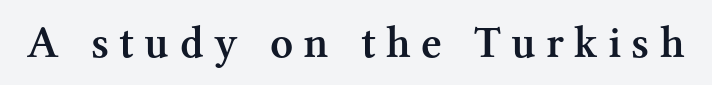
The face used here is proportionally spaced, like ordinary book or web type. On the weight axis this lands at semibold, roughly 600. What stands out about the letter spacing? Its width — letters are far apart. Quick note: underline off.
